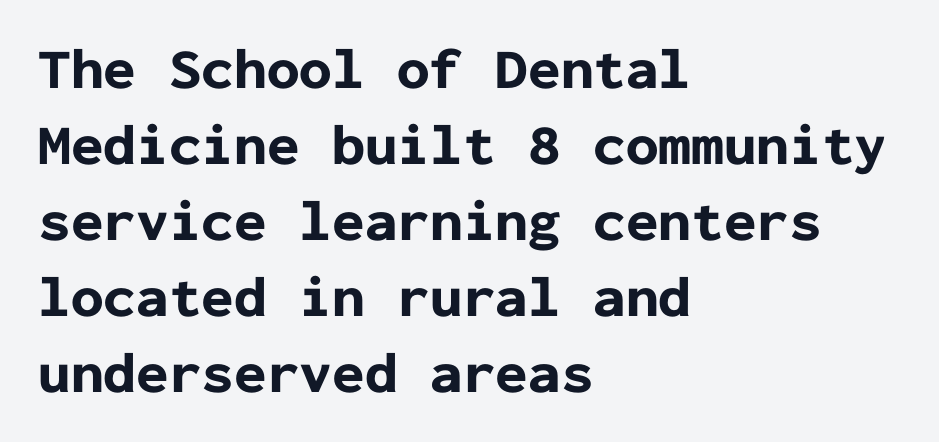
The image shows 58 px bold sans-serif type, upright, monospaced; set left-aligned, normal line spacing (1.31x), normal letter spacing, not underlined; low stroke contrast and a medium x-height.
